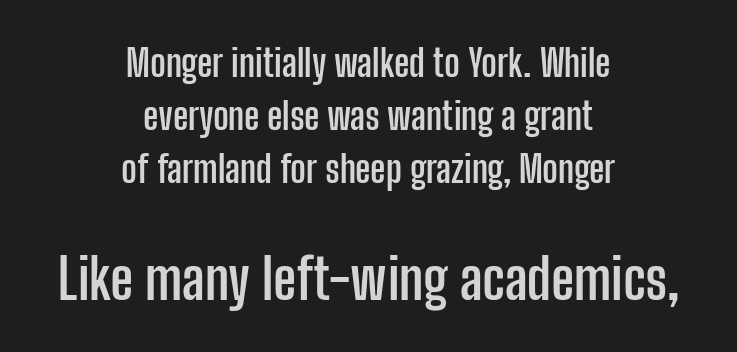
The image shows 56 px semibold, condensed sans-serif type, upright; set centered, normal line spacing (1.43x), normal letter spacing, not underlined; the second (bottom) block is 1.51x larger; low stroke contrast and a medium x-height.
